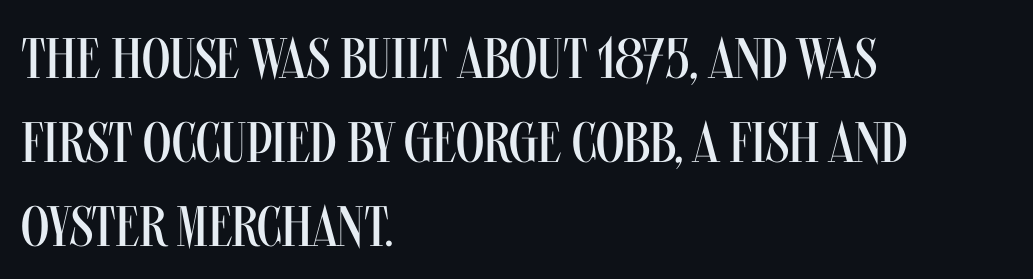
Alignment: flush left. Looks like regular typesetting: each glyph gets only the width it needs. Counters stay open thanks to moderate or lighter strokes. The passage shown is typeset with a sans-serif family. Characters remain perfectly vertical along every line.
